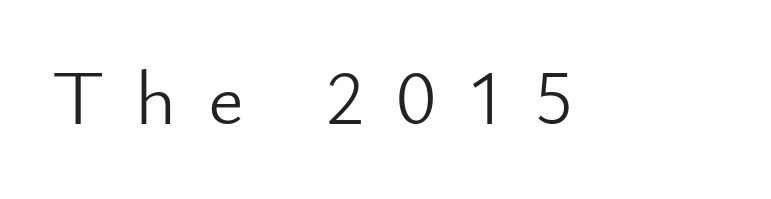
{"serif": "no", "italic": "no", "bold": "no", "weight": "light", "width": "normal", "stroke_contrast": "low", "x_height": "small", "monospaced": "no", "underline": "no", "letter_spacing": "wide", "letter_spacing_em": 0.4, "glyph_px": 78}
